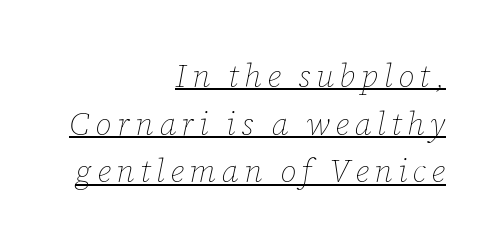
Q: Is the text bold? A: No.
Q: Is the text italic (slanted)? A: Yes, it leans right by about 12 degrees.
Q: Is the text underlined? A: Yes.
Q: How is the paragraph aligned? A: Right-aligned.
Q: Is the spacing between lines tight, normal or loose? A: Normal.
Q: Width (condensed, normal, or wide)? A: Normal.
Q: Stroke contrast? A: Low.
Q: x-height? A: Medium.
Q: Monospaced? A: No.
